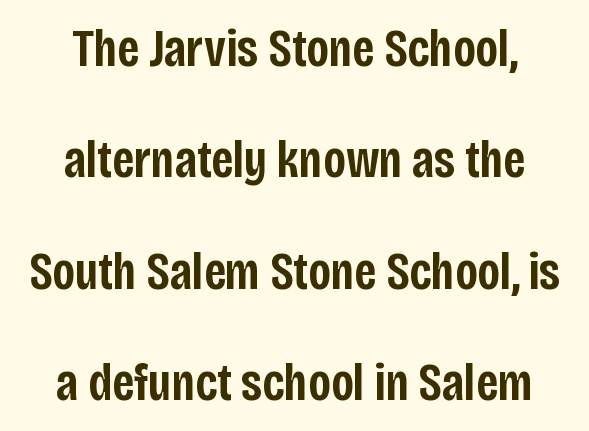
The image shows 53 px semibold, condensed sans-serif type, upright; set centered, loose line spacing (2.1x), normal letter spacing, not underlined; low stroke contrast and a large x-height.
